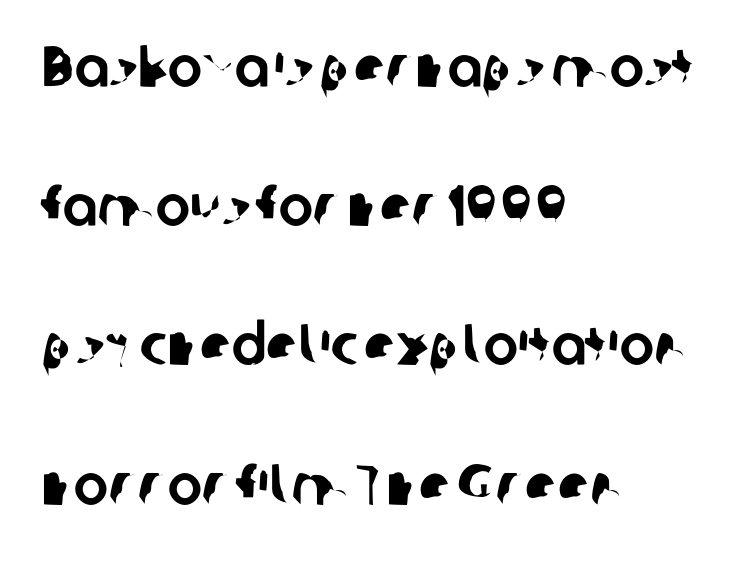
Q: Is the typeface a serif or a sans-serif typeface? A: Sans-serif.
Q: Is the text underlined? A: No.
Q: How is the paragraph aligned? A: Left-aligned.
Q: Is the spacing between letters normal or unusually wide? A: Normal.
Q: Is the spacing between lines tight, normal or loose? A: Loose.
Q: Width (condensed, normal, or wide)? A: Normal.
Q: Stroke contrast? A: Low.
Q: x-height? A: Medium.
Q: Monospaced? A: No.
